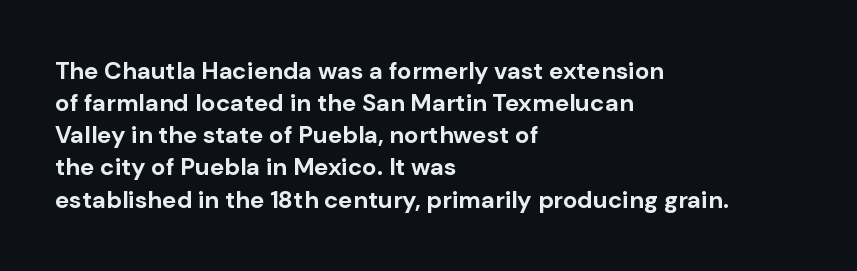
The image shows 24 px bold type, upright; set left-aligned, normal line spacing (1.34x), normal letter spacing, not underlined.
